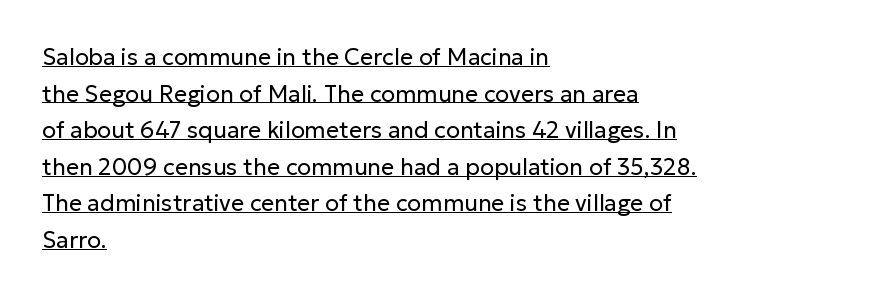
The image shows 23 px text type, upright; set left-aligned, normal line spacing (1.59x), normal letter spacing, underlined.
